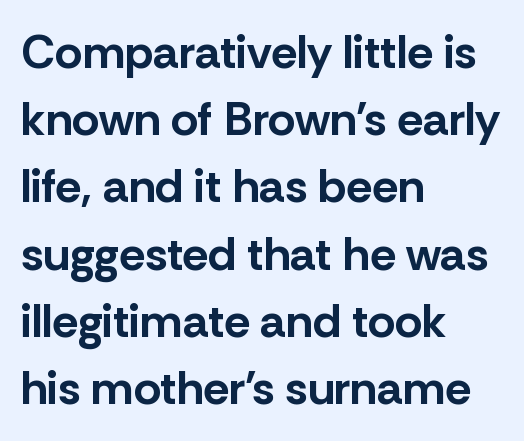
{"serif": "no", "italic": "no", "bold": "yes", "weight": "bold", "width": "normal", "stroke_contrast": "low", "x_height": "medium", "monospaced": "no", "underline": "no", "align": "left", "line_spacing": "normal", "line_spacing_ratio": 1.43, "letter_spacing": "normal", "letter_spacing_em": 0.0, "glyph_px": 47}
